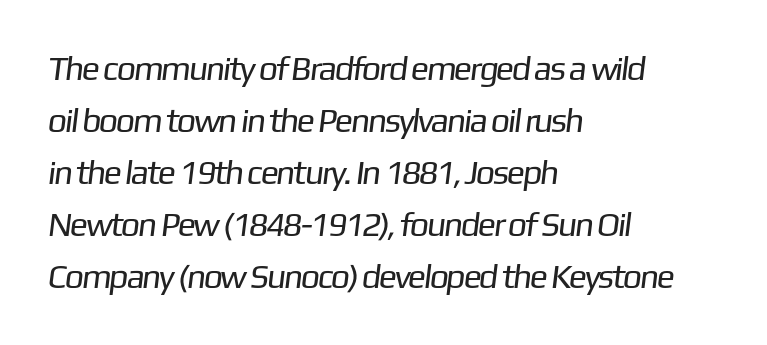
Q: Is the text bold? A: No.
Q: Is the typeface a serif or a sans-serif typeface? A: Sans-serif.
Q: Is the text underlined? A: No.
Q: How is the paragraph aligned? A: Left-aligned.
Q: Is the spacing between letters normal or unusually wide? A: Normal.
Q: Is the spacing between lines tight, normal or loose? A: Normal.
Q: Width (condensed, normal, or wide)? A: Normal.
Q: Stroke contrast? A: Low.
Q: x-height? A: Medium.
Q: Monospaced? A: No.
